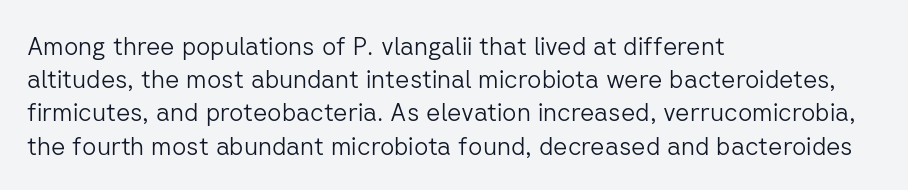
These lines sit exactly where default settings would place them. Decoration check: the copy has no underline. The typeface has the unassuming heft of standard copy or less. Horizontal alignment here is leftward, the default for most running prose.
